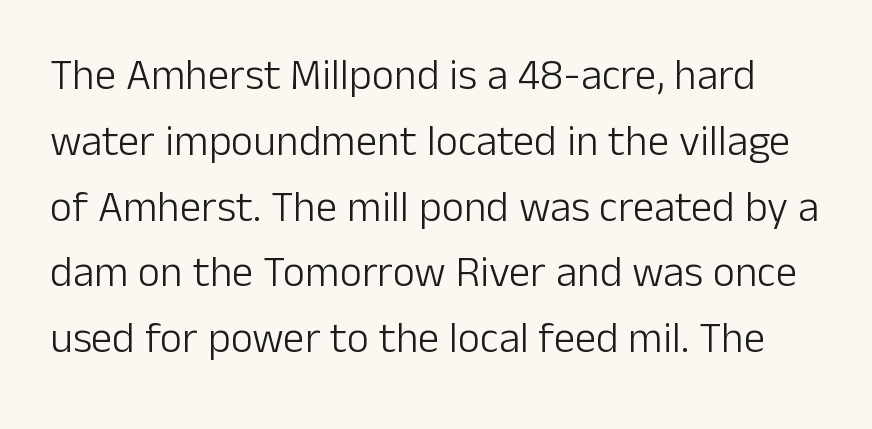
Check where the strokes stop: nothing finishes them off — pure sans. Note the varied advance widths — an 'i' is clearly narrower than an 'm'. Letters have the restrained weight of plain body copy at most. This rendering leaves character spacing at its baseline value. Check the space under the baseline: it is left empty.
